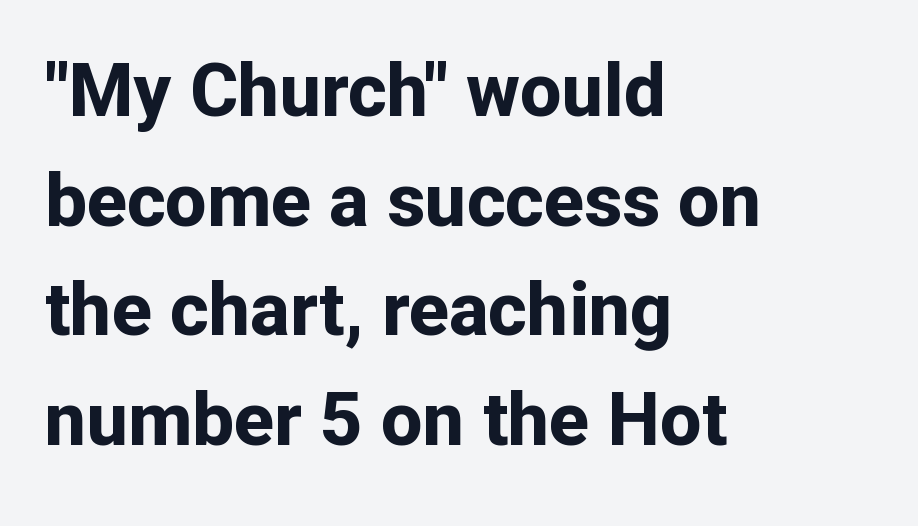
{"serif": "no", "italic": "no", "bold": "yes", "weight": "bold", "width": "normal", "stroke_contrast": "low", "x_height": "medium", "monospaced": "no", "underline": "no", "align": "left", "line_spacing": "normal", "line_spacing_ratio": 1.48, "letter_spacing": "normal", "letter_spacing_em": 0.0, "glyph_px": 74}
